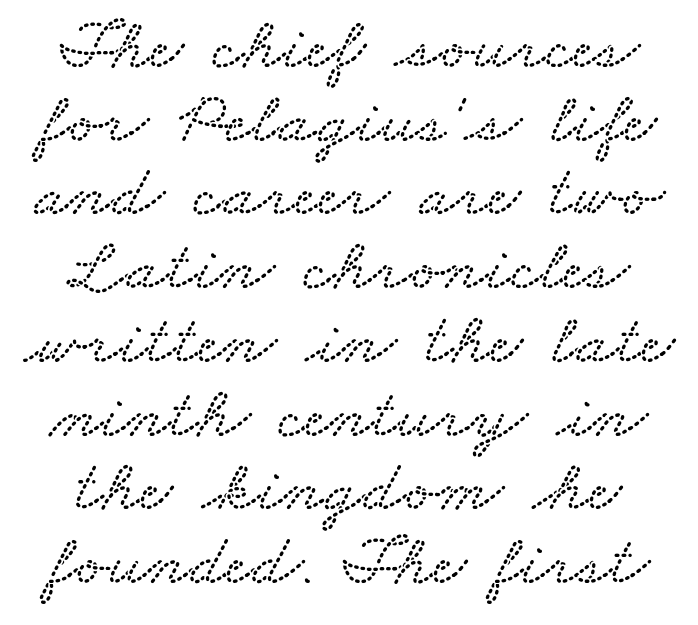
The image shows 73 px wide type; set centered, tight line spacing (1.01x), normal letter spacing, not underlined; low stroke contrast and a small x-height.
